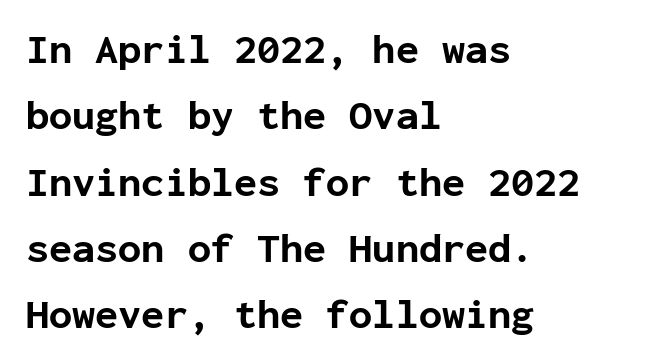
The image shows 42 px bold sans-serif type, upright, monospaced; set left-aligned, normal line spacing (1.58x), normal letter spacing, not underlined; low stroke contrast and a medium x-height.
